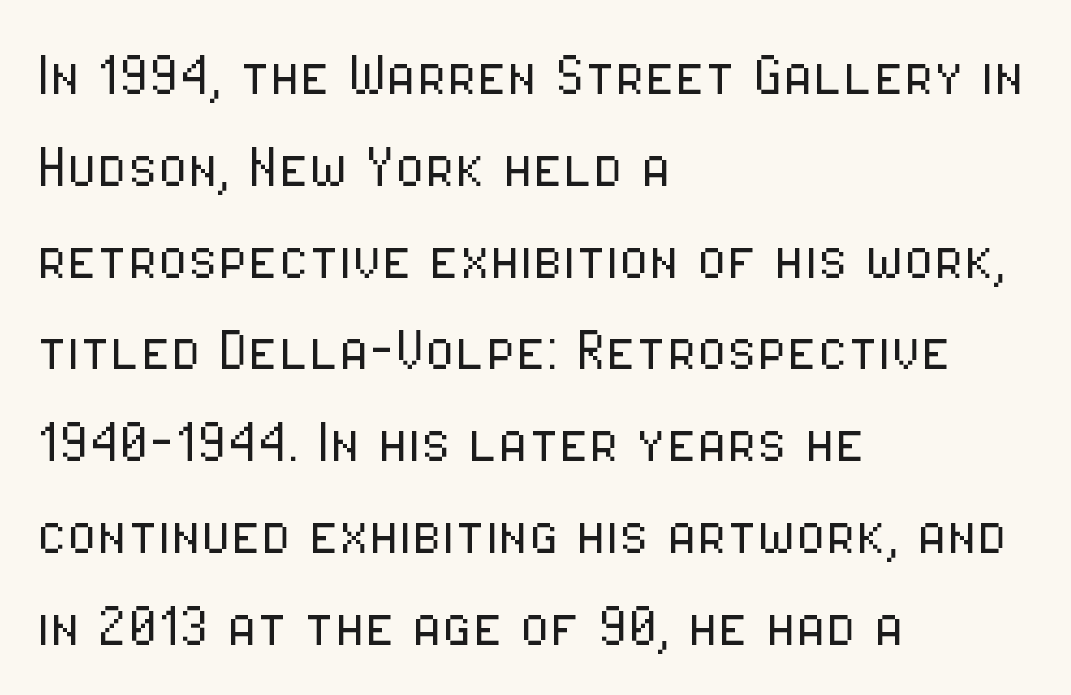
Q: Is the text bold? A: No.
Q: Is the text italic (slanted)? A: No, it is upright.
Q: Is the typeface a serif or a sans-serif typeface? A: Sans-serif.
Q: Is the text underlined? A: No.
Q: How is the paragraph aligned? A: Left-aligned.
Q: Is the spacing between letters normal or unusually wide? A: Normal.
Q: Is the spacing between lines tight, normal or loose? A: Normal.
Q: Width (condensed, normal, or wide)? A: Condensed.
Q: Stroke contrast? A: Low.
Q: x-height? A: Medium.
Q: Monospaced? A: No.
